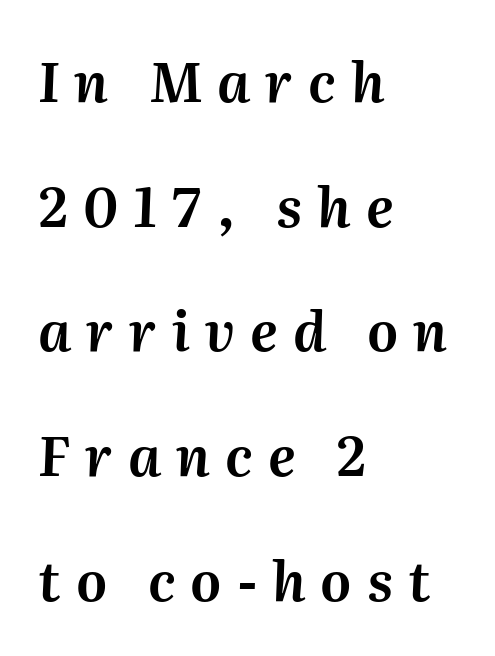
The image shows 54 px text type, italic (leaning right); set left-aligned, loose line spacing (2.31x), unusually wide letter spacing (+0.28 em), not underlined; medium stroke contrast and a medium x-height.
